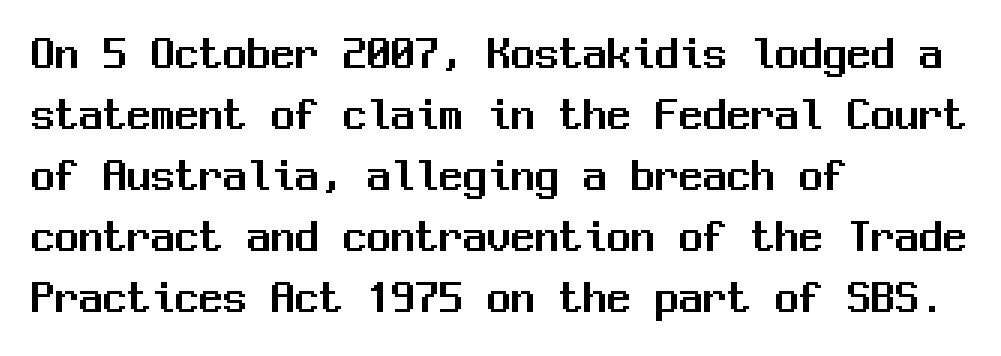
Q: Is the text italic (slanted)? A: No, it is upright.
Q: Is the typeface a serif or a sans-serif typeface? A: Sans-serif.
Q: Is the text underlined? A: No.
Q: How is the paragraph aligned? A: Left-aligned.
Q: Is the spacing between letters normal or unusually wide? A: Normal.
Q: Is the spacing between lines tight, normal or loose? A: Normal.
Q: Width (condensed, normal, or wide)? A: Normal.
Q: Stroke contrast? A: Medium.
Q: x-height? A: Medium.
Q: Monospaced? A: Yes.
